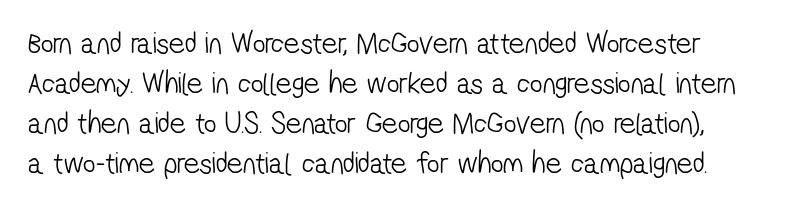
Do the characters align in a grid? No, the font is proportional. Descenders hang freely into open space. The passage shown is typeset with a sans-serif family. One glance says typical: line gaps are just what's usual. The strokes carry an ordinary text weight at most.
